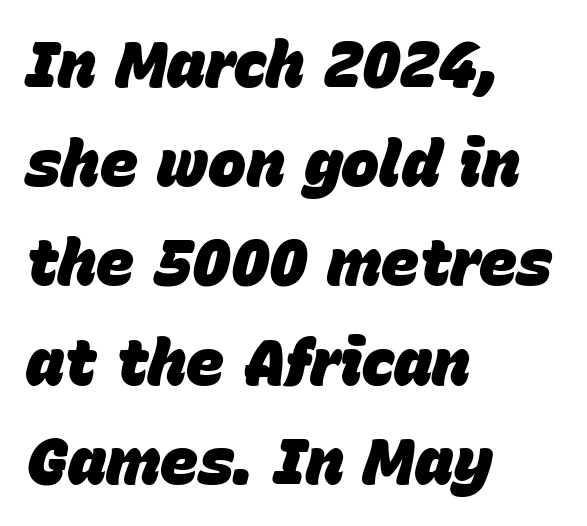
Q: Is the text bold? A: Yes.
Q: Is the text italic (slanted)? A: Yes, it leans right by about 15 degrees.
Q: Is the text underlined? A: No.
Q: How is the paragraph aligned? A: Left-aligned.
Q: Is the spacing between letters normal or unusually wide? A: Normal.
Q: Is the spacing between lines tight, normal or loose? A: Normal.
Q: Width (condensed, normal, or wide)? A: Normal.
Q: Stroke contrast? A: Low.
Q: x-height? A: Large.
Q: Monospaced? A: No.
